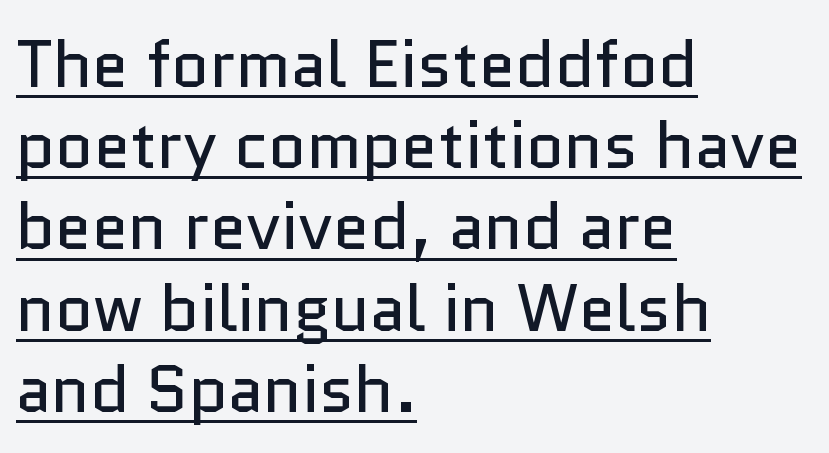
Q: Is the text bold? A: No.
Q: Is the text italic (slanted)? A: No, it is upright.
Q: Is the typeface a serif or a sans-serif typeface? A: Sans-serif.
Q: Is the text underlined? A: Yes.
Q: How is the paragraph aligned? A: Left-aligned.
Q: Is the spacing between letters normal or unusually wide? A: Normal.
Q: Width (condensed, normal, or wide)? A: Normal.
Q: Stroke contrast? A: Low.
Q: x-height? A: Medium.
Q: Monospaced? A: No.
